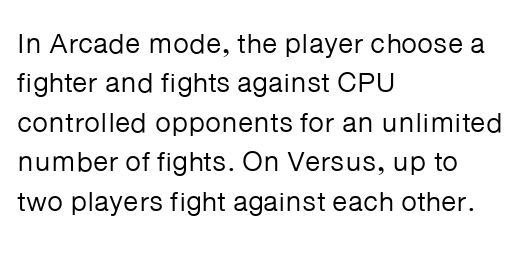
{"serif": "no", "italic": "no", "bold": "no", "weight": "regular", "width": "normal", "stroke_contrast": "low", "x_height": "medium", "monospaced": "no", "underline": "no", "align": "left", "line_spacing": "normal", "line_spacing_ratio": 1.41, "letter_spacing": "normal", "letter_spacing_em": 0.0, "glyph_px": 28}
